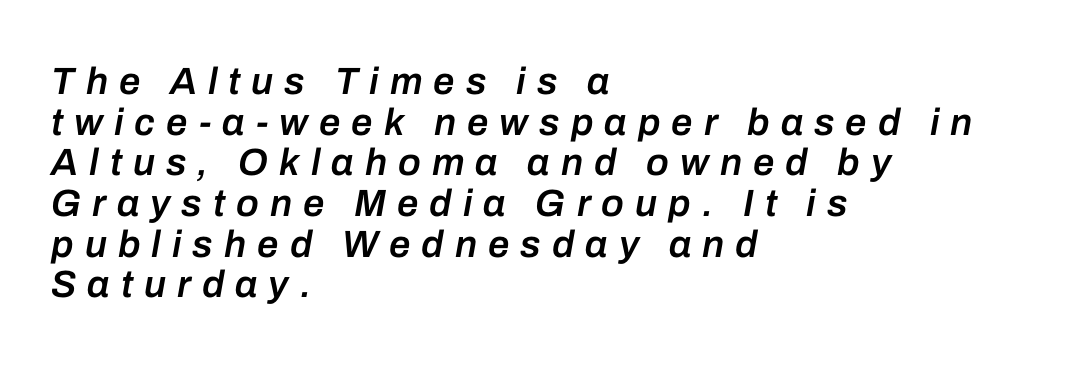
{"italic": "yes", "lean": "right", "slant_degrees": 10, "bold": "semi", "weight": "semibold", "width": "normal", "stroke_contrast": "low", "x_height": "medium", "monospaced": "no", "underline": "no", "align": "left", "line_spacing": "tight", "line_spacing_ratio": 1.07, "letter_spacing": "wide", "letter_spacing_em": 0.29, "glyph_px": 38}
